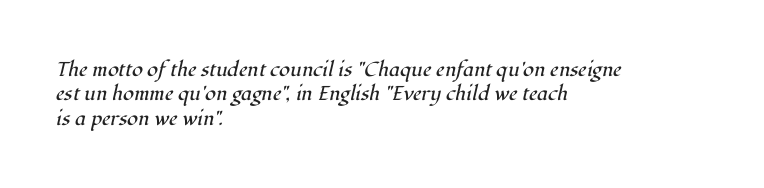
Q: Is the text bold? A: No.
Q: Is the text italic (slanted)? A: Yes, it leans right by about 12 degrees.
Q: Is the text underlined? A: No.
Q: How is the paragraph aligned? A: Left-aligned.
Q: Is the spacing between letters normal or unusually wide? A: Normal.
